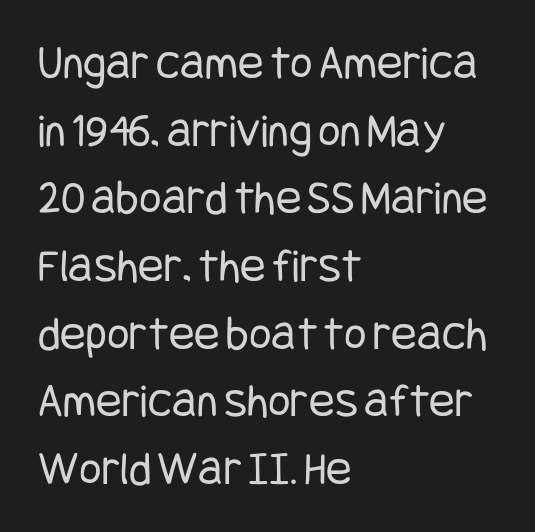
Q: Is the text bold? A: No.
Q: Is the text italic (slanted)? A: No, it is upright.
Q: Is the typeface a serif or a sans-serif typeface? A: Sans-serif.
Q: Is the text underlined? A: No.
Q: How is the paragraph aligned? A: Left-aligned.
Q: Is the spacing between letters normal or unusually wide? A: Normal.
Q: Is the spacing between lines tight, normal or loose? A: Normal.
Q: Width (condensed, normal, or wide)? A: Condensed.
Q: Stroke contrast? A: Low.
Q: x-height? A: Large.
